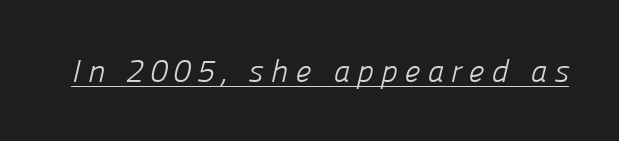
Q: Is the text bold? A: No.
Q: Is the typeface a serif or a sans-serif typeface? A: Sans-serif.
Q: Is the text underlined? A: Yes.
Q: Is the spacing between letters normal or unusually wide? A: Unusually wide.
Q: Width (condensed, normal, or wide)? A: Normal.
Q: Stroke contrast? A: Low.
Q: x-height? A: Medium.
Q: Monospaced? A: No.
